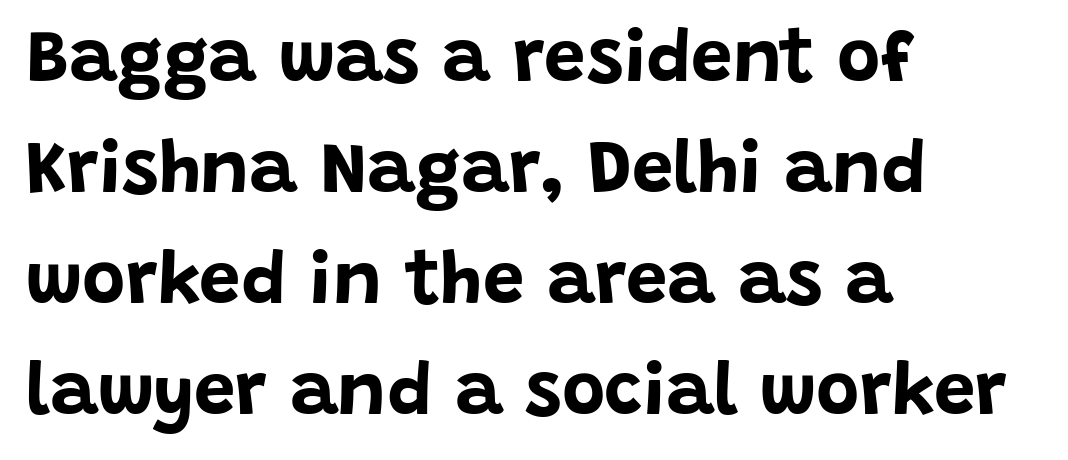
Q: Is the text bold? A: Yes.
Q: Is the text italic (slanted)? A: No, it is upright.
Q: Is the typeface a serif or a sans-serif typeface? A: Sans-serif.
Q: Is the text underlined? A: No.
Q: How is the paragraph aligned? A: Left-aligned.
Q: Is the spacing between letters normal or unusually wide? A: Normal.
Q: Is the spacing between lines tight, normal or loose? A: Normal.
Q: Width (condensed, normal, or wide)? A: Normal.
Q: Stroke contrast? A: Low.
Q: x-height? A: Large.
Q: Monospaced? A: No.
